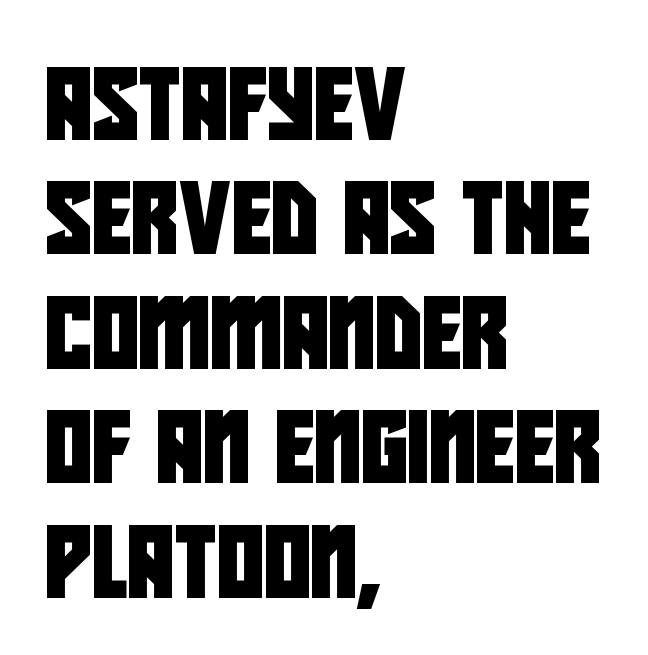
Q: Is the typeface a serif or a sans-serif typeface? A: Sans-serif.
Q: Is the text underlined? A: No.
Q: How is the paragraph aligned? A: Left-aligned.
Q: Is the spacing between letters normal or unusually wide? A: Normal.
Q: Is the spacing between lines tight, normal or loose? A: Normal.
Q: Width (condensed, normal, or wide)? A: Condensed.
Q: Stroke contrast? A: Low.
Q: x-height? A: Large.
Q: Monospaced? A: No.
